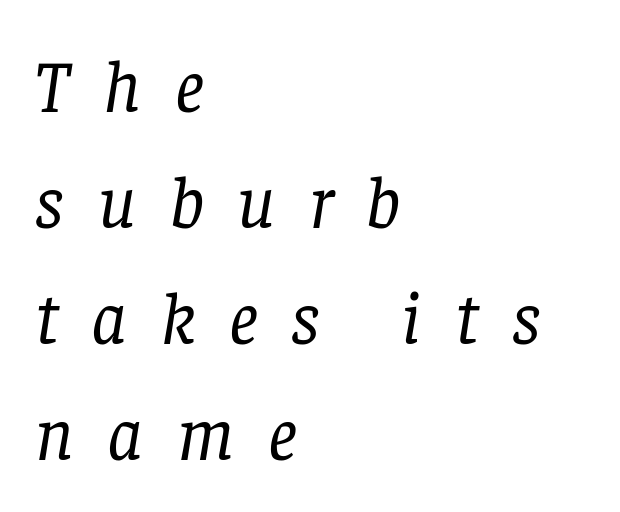
Q: Is the text bold? A: No.
Q: Is the text italic (slanted)? A: Yes, it leans right by about 8 degrees.
Q: Is the typeface a serif or a sans-serif typeface? A: Serif.
Q: Is the text underlined? A: No.
Q: How is the paragraph aligned? A: Left-aligned.
Q: Is the spacing between letters normal or unusually wide? A: Unusually wide.
Q: Is the spacing between lines tight, normal or loose? A: Normal.
Q: Width (condensed, normal, or wide)? A: Normal.
Q: Stroke contrast? A: Low.
Q: x-height? A: Large.
Q: Monospaced? A: No.
